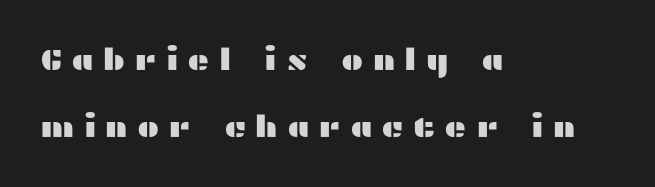
The image shows 30 px wide sans-serif type, upright; set left-aligned, loose line spacing (2.25x), unusually wide letter spacing (+0.3 em), not underlined; medium stroke contrast and a medium x-height.
